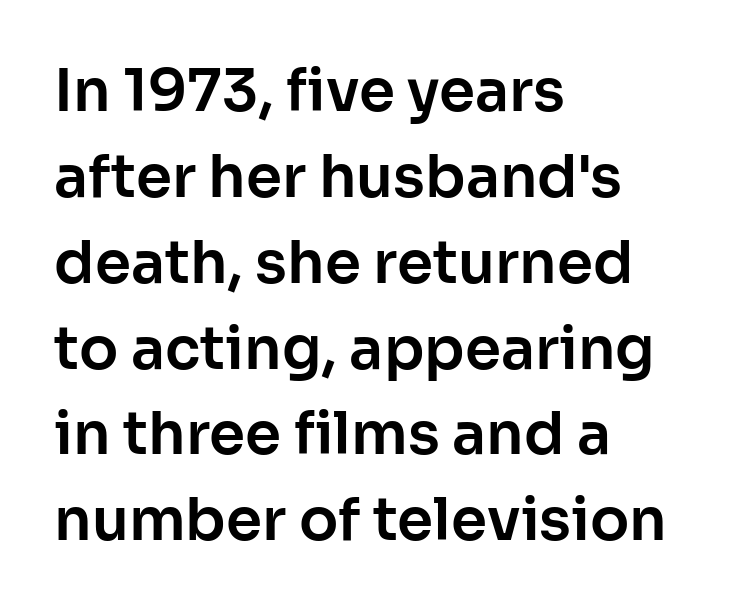
The image shows 58 px sans-serif type, upright; set left-aligned, normal line spacing (1.48x), normal letter spacing, not underlined; low stroke contrast and a medium x-height.
